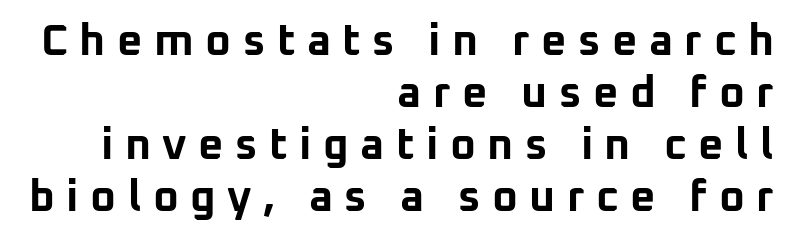
{"serif": "no", "italic": "no", "bold": "yes", "weight": "bold", "width": "normal", "stroke_contrast": "low", "x_height": "medium", "monospaced": "no", "underline": "no", "align": "right", "line_spacing_ratio": 1.18, "letter_spacing": "wide", "letter_spacing_em": 0.26, "glyph_px": 44}
